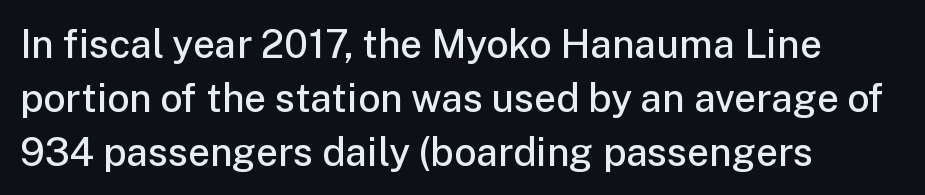
The image shows 39 px semibold sans-serif type, upright; set left-aligned, normal line spacing (1.38x), normal letter spacing, not underlined; low stroke contrast and a medium x-height.
